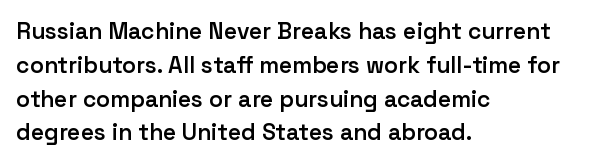
Upright lettering throughout. Reading down the block, your eye returns to a fixed left position each line. Strokes here are thickened, but only to semibold level. Evenly set lines give the paragraph a standard silhouette. Standard letterfit; no display-style spreading of the glyphs. Clear beneath every line of the passage.
